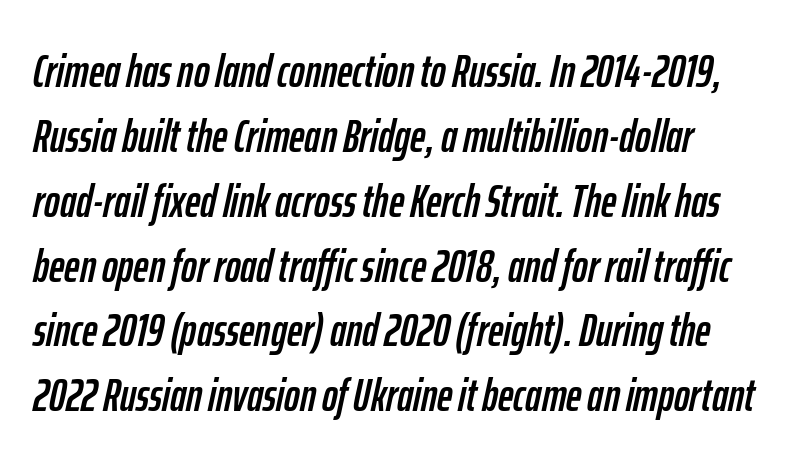
{"italic": "yes", "lean": "right", "slant_degrees": 12, "width": "condensed", "stroke_contrast": "low", "x_height": "medium", "monospaced": "no", "underline": "no", "line_spacing": "normal", "line_spacing_ratio": 1.38, "letter_spacing": "normal", "letter_spacing_em": 0.0, "glyph_px": 47}
